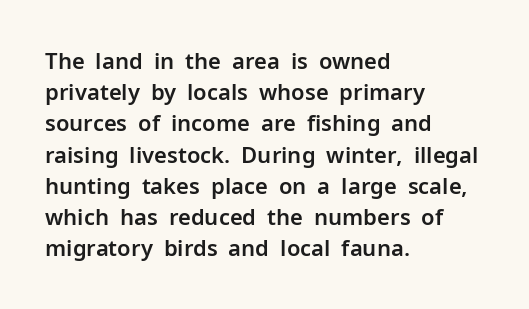
Nope, not italic — everything's standing straight. You could call the tracking neutral — neither tight nor loose. Descenders hang freely into open space. Vertical spacing — default. The compositor pushed each line to the left boundary.
